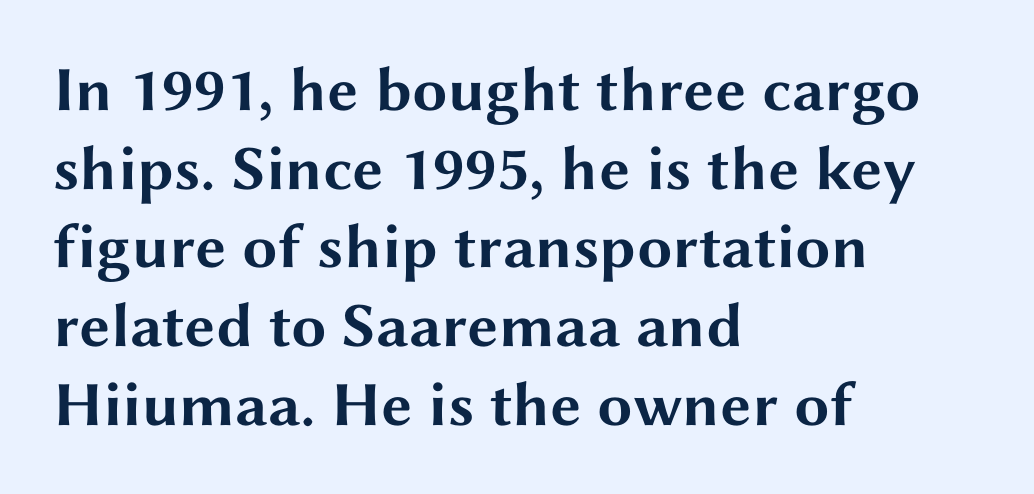
The image shows 63 px bold, wide sans-serif type, upright; set left-aligned, normal line spacing (1.25x), normal letter spacing, not underlined; medium stroke contrast and a medium x-height.
